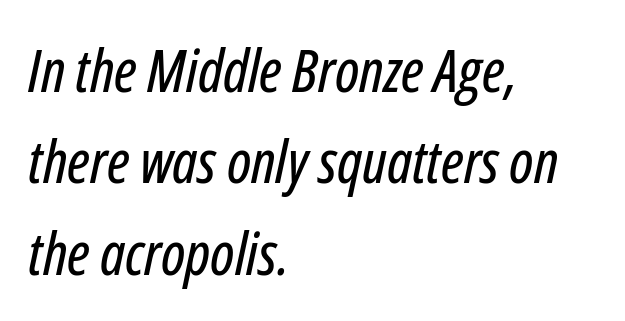
Q: Is the text italic (slanted)? A: Yes, it leans right by about 12 degrees.
Q: Is the text underlined? A: No.
Q: How is the paragraph aligned? A: Left-aligned.
Q: Is the spacing between letters normal or unusually wide? A: Normal.
Q: Is the spacing between lines tight, normal or loose? A: Normal.
Q: Width (condensed, normal, or wide)? A: Condensed.
Q: Stroke contrast? A: Low.
Q: x-height? A: Medium.
Q: Monospaced? A: No.
